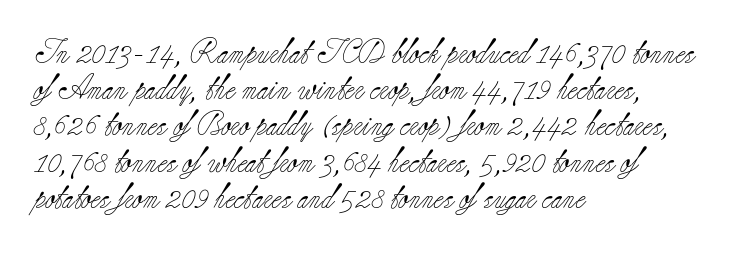
The cut favours lightness, reaching ordinary text weight at its darkest. Left-aligned paragraph, ragged on the right. There is no visible air inserted between adjacent glyphs. Has an underline been added? It has not. Leading matches the norm, producing a regular column.
